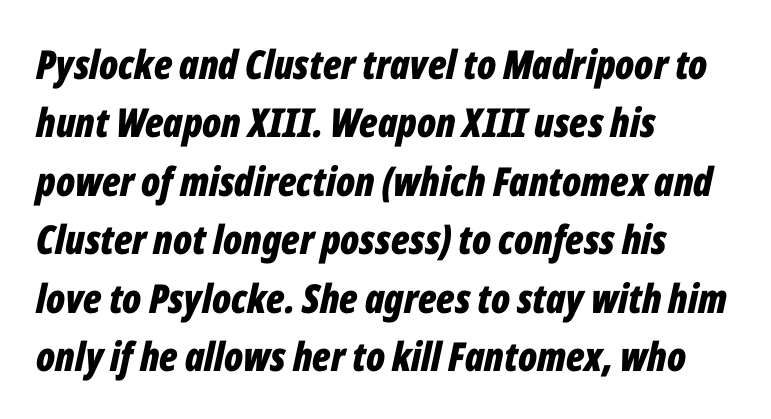
Q: Is the text bold? A: Yes.
Q: Is the text italic (slanted)? A: Yes, it leans right by about 12 degrees.
Q: Is the text underlined? A: No.
Q: How is the paragraph aligned? A: Left-aligned.
Q: Is the spacing between letters normal or unusually wide? A: Normal.
Q: Is the spacing between lines tight, normal or loose? A: Normal.
Q: Width (condensed, normal, or wide)? A: Condensed.
Q: Stroke contrast? A: Low.
Q: x-height? A: Medium.
Q: Monospaced? A: No.
